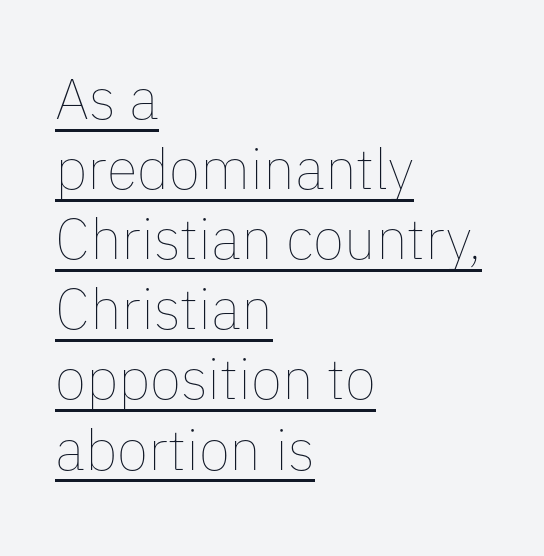
{"italic": "no", "bold": "no", "weight": "thin", "width": "normal", "stroke_contrast": "low", "x_height": "medium", "monospaced": "no", "underline": "yes", "align": "left", "line_spacing_ratio": 1.23, "letter_spacing": "normal", "letter_spacing_em": 0.0, "glyph_px": 57}
